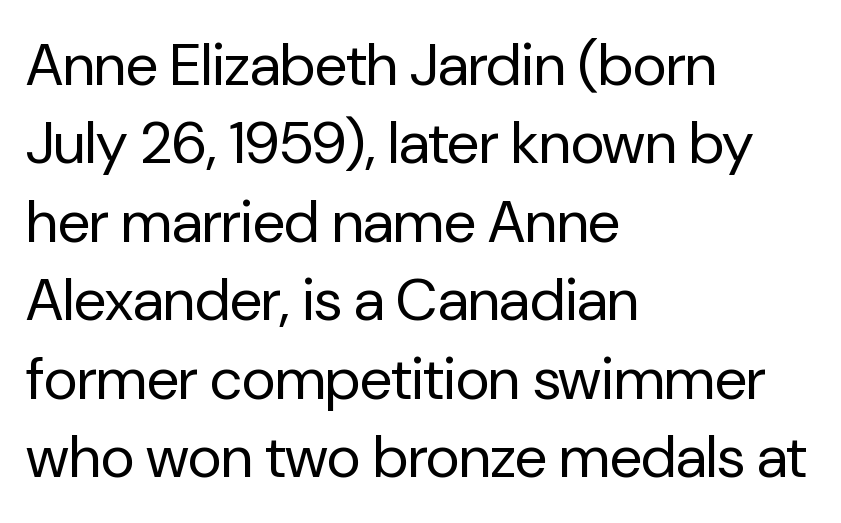
{"serif": "no", "italic": "no", "bold": "no", "weight": "regular", "width": "normal", "stroke_contrast": "low", "x_height": "medium", "monospaced": "no", "underline": "no", "align": "left", "line_spacing": "normal", "line_spacing_ratio": 1.33, "letter_spacing": "normal", "letter_spacing_em": 0.0, "glyph_px": 59}
